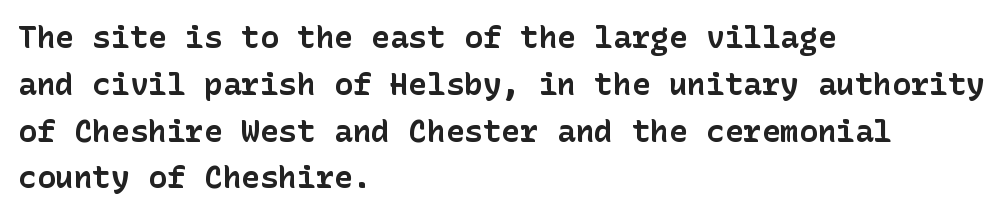
{"serif": "no", "italic": "no", "bold": "yes", "weight": "bold", "width": "normal", "stroke_contrast": "low", "x_height": "medium", "underline": "no", "align": "left", "line_spacing": "normal", "line_spacing_ratio": 1.51, "letter_spacing": "normal", "letter_spacing_em": 0.0, "glyph_px": 31}
